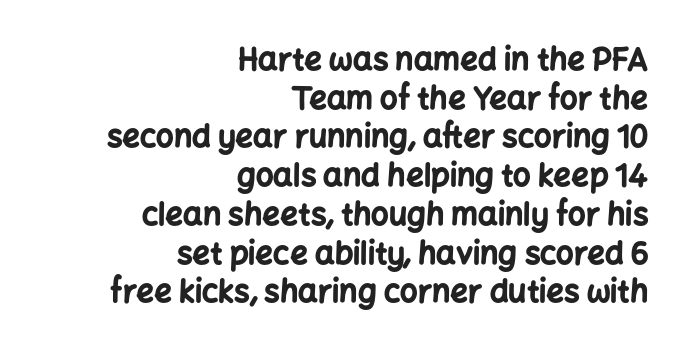
The image shows 31 px bold sans-serif type, upright; set right-aligned, normal line spacing (1.25x), normal letter spacing, not underlined; low stroke contrast and a medium x-height.
